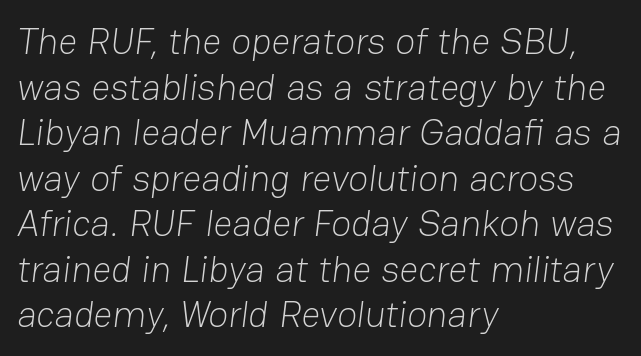
Q: Is the text bold? A: No.
Q: Is the typeface a serif or a sans-serif typeface? A: Sans-serif.
Q: Is the text underlined? A: No.
Q: How is the paragraph aligned? A: Left-aligned.
Q: Is the spacing between letters normal or unusually wide? A: Normal.
Q: Width (condensed, normal, or wide)? A: Normal.
Q: Stroke contrast? A: Low.
Q: x-height? A: Medium.
Q: Monospaced? A: No.
